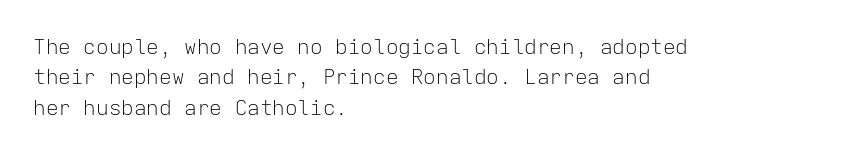
{"italic": "no", "bold": "no", "underline": "no", "align": "left", "line_spacing": "normal", "line_spacing_ratio": 1.45, "letter_spacing": "normal", "letter_spacing_em": 0.0, "glyph_px": 21}
